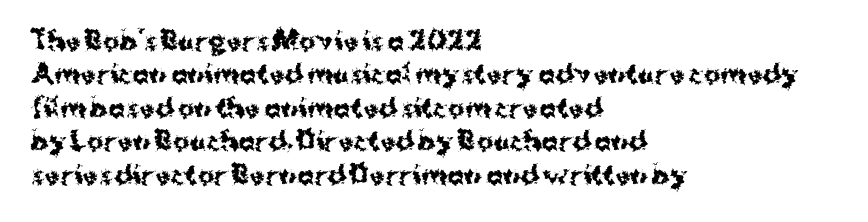
Q: Is the text bold? A: Yes.
Q: Is the text italic (slanted)? A: No, it is upright.
Q: Is the text underlined? A: No.
Q: How is the paragraph aligned? A: Left-aligned.
Q: Is the spacing between letters normal or unusually wide? A: Normal.
Q: Is the spacing between lines tight, normal or loose? A: Normal.
